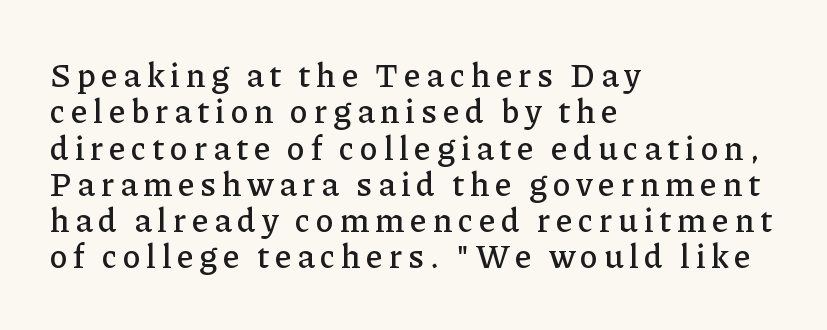
{"serif": "yes", "italic": "no", "width": "normal", "stroke_contrast": "low", "x_height": "medium", "monospaced": "no", "underline": "no", "align": "left", "line_spacing": "tight", "line_spacing_ratio": 1.1, "glyph_px": 33}
